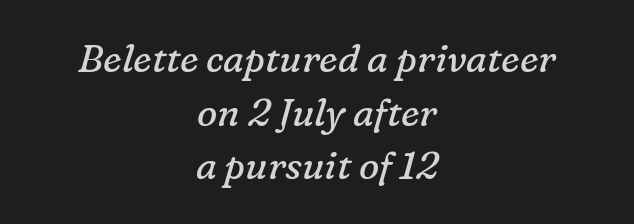
Q: Is the text bold? A: No.
Q: Is the text italic (slanted)? A: Yes, it leans right by about 16 degrees.
Q: Is the typeface a serif or a sans-serif typeface? A: Serif.
Q: Is the text underlined? A: No.
Q: How is the paragraph aligned? A: Centered.
Q: Is the spacing between letters normal or unusually wide? A: Normal.
Q: Is the spacing between lines tight, normal or loose? A: Normal.
Q: Width (condensed, normal, or wide)? A: Normal.
Q: Stroke contrast? A: Low.
Q: x-height? A: Medium.
Q: Monospaced? A: No.
